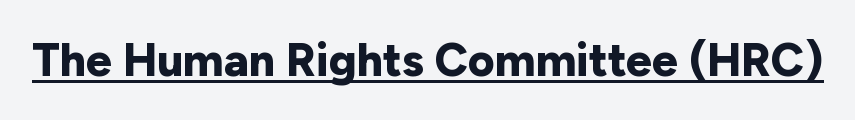
Q: Is the text bold? A: Yes.
Q: Is the text italic (slanted)? A: No, it is upright.
Q: Is the typeface a serif or a sans-serif typeface? A: Sans-serif.
Q: Is the text underlined? A: Yes.
Q: Is the spacing between letters normal or unusually wide? A: Normal.
Q: Width (condensed, normal, or wide)? A: Normal.
Q: Stroke contrast? A: Low.
Q: x-height? A: Medium.
Q: Monospaced? A: No.
